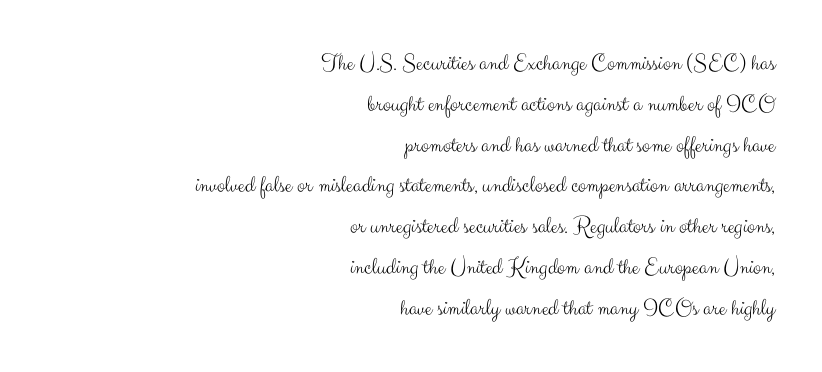
One glance says typical: line gaps are just what's usual. Stem width sits at or under what a default text font uses. Underline: absent. The rendering keeps characters at their native spacing. This sample is right-justified, so line beginnings fall wherever the words allow.
